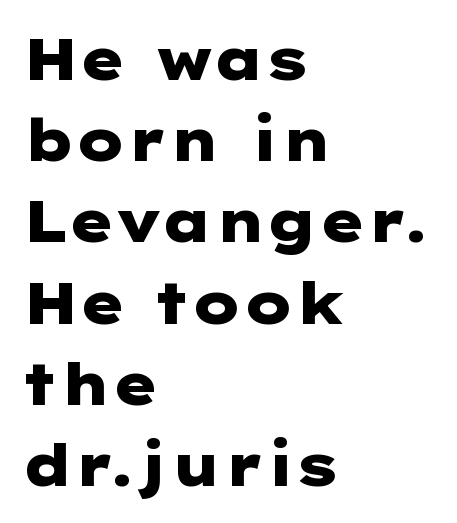
The image shows 58 px heavy, wide sans-serif type, upright; set left-aligned, normal line spacing (1.4x), normal letter spacing, not underlined; low stroke contrast and a medium x-height.
